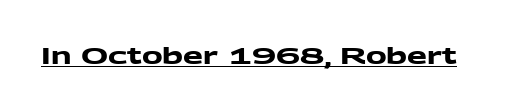
In designer terms, the underline attribute is active on this setting. Observe the ordinary spacing: letters are neighbours, not strangers. Weight: bold.
